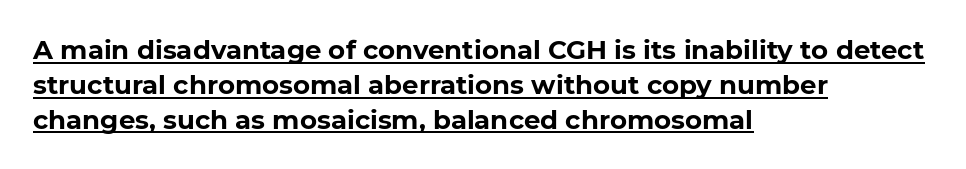
Q: Is the text bold? A: Yes.
Q: Is the text italic (slanted)? A: No, it is upright.
Q: Is the text underlined? A: Yes.
Q: How is the paragraph aligned? A: Left-aligned.
Q: Is the spacing between letters normal or unusually wide? A: Normal.
Q: Is the spacing between lines tight, normal or loose? A: Normal.
